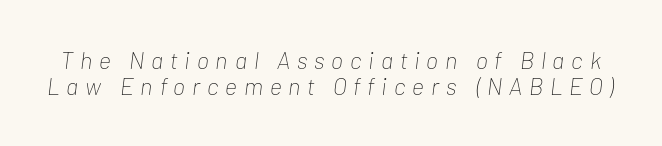
How are the letters spaced? Widely, with obvious added tracking. Clear beneath every line of the passage. Quick note: interline space is minimal. The glyphs look as if they've been sheared to an angle. Compared with a typical body face, this is equally light or lighter still.
